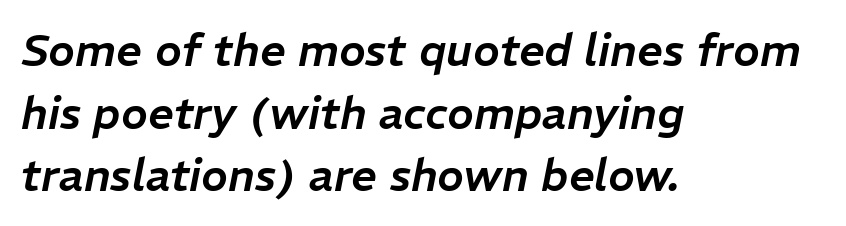
Q: Is the text italic (slanted)? A: Yes, it leans right by about 11 degrees.
Q: Is the text underlined? A: No.
Q: How is the paragraph aligned? A: Left-aligned.
Q: Is the spacing between letters normal or unusually wide? A: Normal.
Q: Is the spacing between lines tight, normal or loose? A: Normal.
Q: Width (condensed, normal, or wide)? A: Normal.
Q: Stroke contrast? A: Low.
Q: x-height? A: Medium.
Q: Monospaced? A: No.
